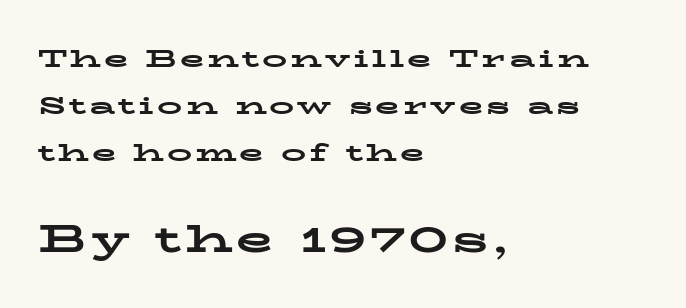
Note: smaller setting up top, larger setting below. This is the regular roman posture of the typeface. You can tell from the footed stems that serif type was used. Each row of text sits above clean, open space. Notice how the passage keeps a crisp vertical edge on the left only. Heft: maximum for text — a bold.
